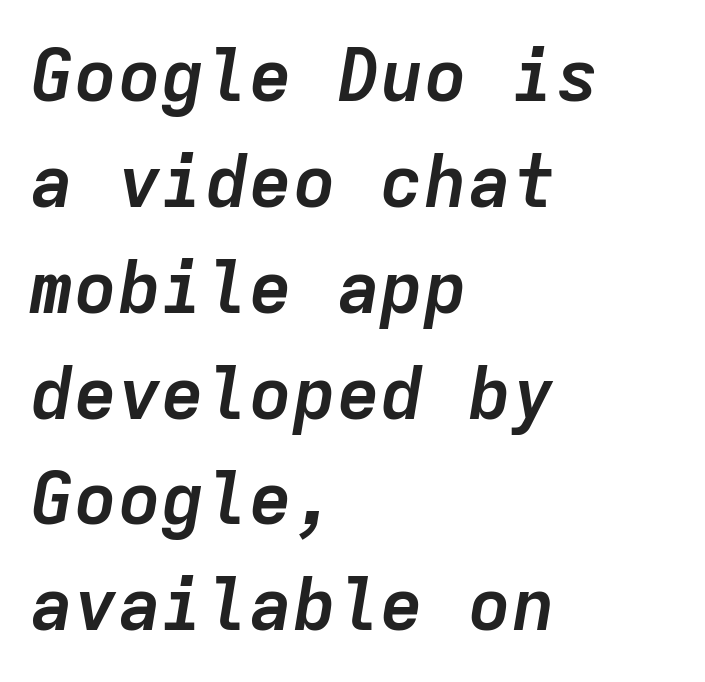
As a designer I'd log this as weight 700, bold. The passage shown is typed in a monospace face where columns stay perfectly aligned. Quick note: italic. The line texture is even and compact thanks to regular tracking. Visually the block forms a straight wall on the left and a jagged coastline on the right.
